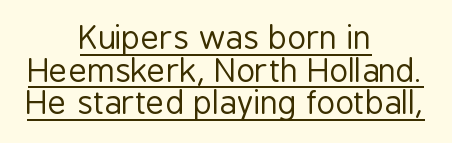
{"serif": "no", "italic": "no", "bold": "no", "weight": "regular", "width": "condensed", "stroke_contrast": "low", "x_height": "medium", "monospaced": "no", "underline": "yes", "align": "center", "line_spacing": "tight", "line_spacing_ratio": 1.02, "letter_spacing": "normal", "letter_spacing_em": 0.0, "glyph_px": 32}
